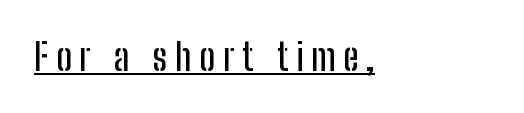
Q: Is the text italic (slanted)? A: No, it is upright.
Q: Is the typeface a serif or a sans-serif typeface? A: Sans-serif.
Q: Is the text underlined? A: Yes.
Q: How is the paragraph aligned? A: Left-aligned.
Q: Is the spacing between letters normal or unusually wide? A: Unusually wide.
Q: Width (condensed, normal, or wide)? A: Condensed.
Q: Stroke contrast? A: Low.
Q: x-height? A: Medium.
Q: Monospaced? A: No.
